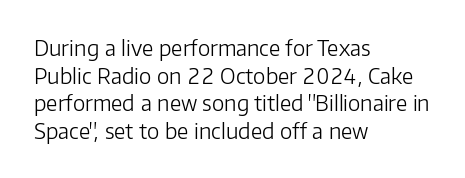
Teacher's note: observe the even left margin — that is flush-left alignment. The line texture is even and compact thanks to regular tracking. The lettering stays uniformly vertical, giving the passage a roman look. The baseline area is clear.
